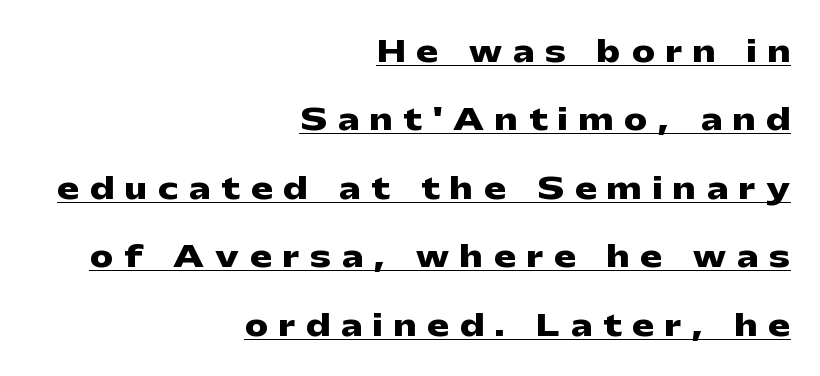
The image shows 29 px heavy, wide sans-serif type, upright; set right-aligned, loose line spacing (2.36x), unusually wide letter spacing (+0.38 em), underlined; low stroke contrast and a medium x-height.
